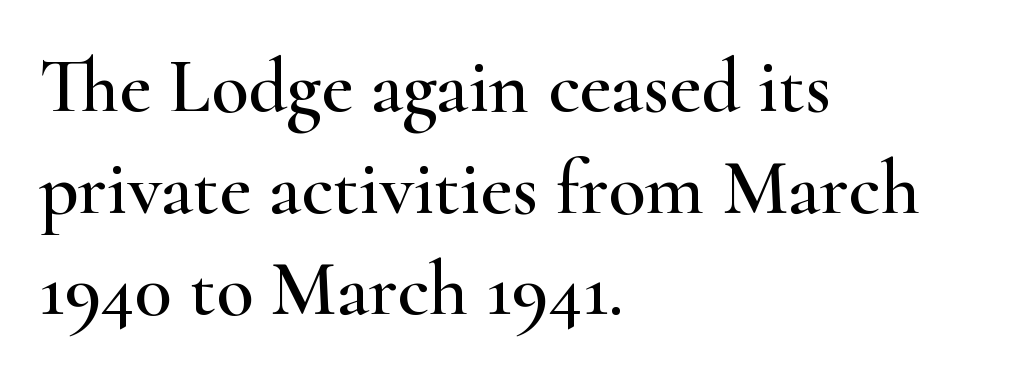
Check where the strokes stop: tiny serifs finish them off. No word sits above an underline. Notice how descenders clear the ascenders below comfortably — that's standard leading. A classic flush-left, rag-right setting is used for this passage. Note the varied advance widths — an 'i' is clearly narrower than an 'm'.
